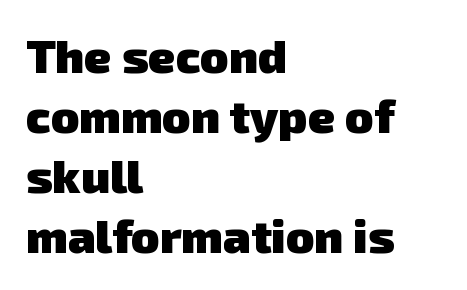
Q: Is the text bold? A: Yes.
Q: Is the typeface a serif or a sans-serif typeface? A: Sans-serif.
Q: Is the text underlined? A: No.
Q: How is the paragraph aligned? A: Left-aligned.
Q: Is the spacing between letters normal or unusually wide? A: Normal.
Q: Is the spacing between lines tight, normal or loose? A: Normal.
Q: Width (condensed, normal, or wide)? A: Normal.
Q: Stroke contrast? A: Low.
Q: x-height? A: Medium.
Q: Monospaced? A: No.
